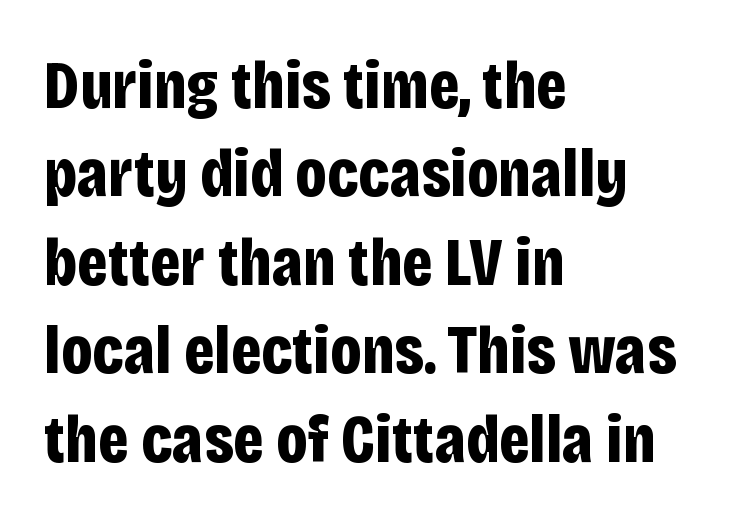
The axis of the letterforms is exactly vertical. Quick note: underline off. The rendering shows plain stroke endings on the letterforms — a sans-serif design. The horizontal fit of the characters is conventional and even.
